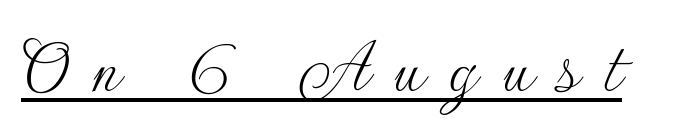
Counters stay open thanks to moderate or lighter strokes. Note the varied advance widths — an 'i' is clearly narrower than an 'm'. The passage shown is underscored from start to finish. This rendering employs a face without finishing strokes, i.e., a sans-serif.
